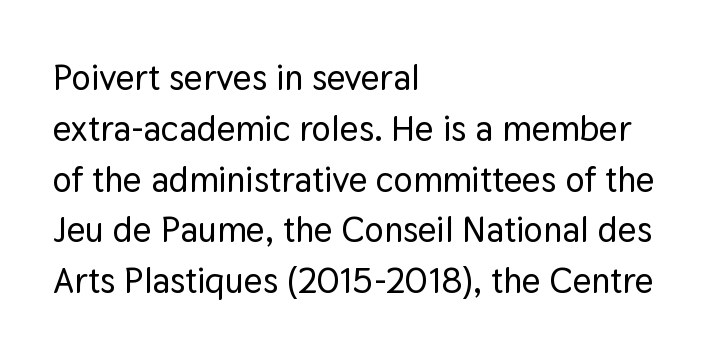
These lines sit exactly where default settings would place them. A typesetter would call this zero additional tracking. The glyphs are unaccompanied by any horizontal stroke below them. You could not count columns in this text — the font is proportionally spaced. Classification — sans serif. Every character sits straight up, as roman type does.
